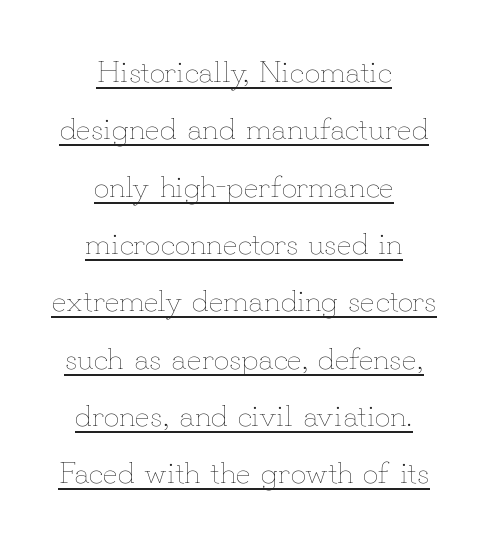
{"italic": "no", "bold": "no", "weight": "thin", "width": "normal", "stroke_contrast": "low", "x_height": "small", "monospaced": "no", "underline": "yes", "align": "center", "line_spacing_ratio": 1.85, "letter_spacing": "normal", "letter_spacing_em": 0.0, "glyph_px": 31}
